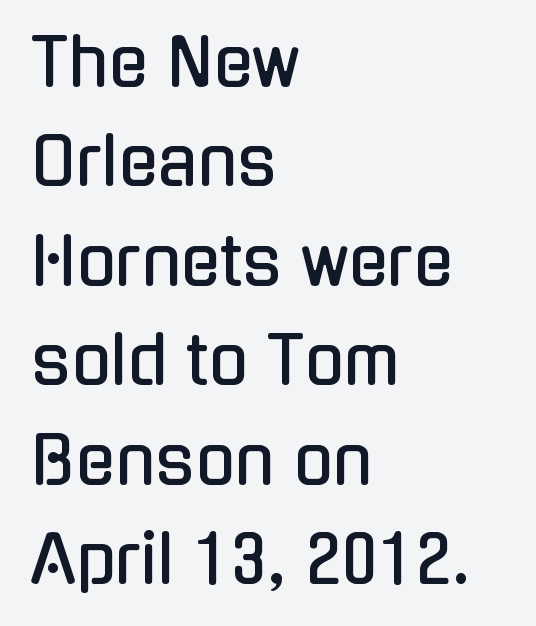
Casual observation: everything's shoved over to the left. Designer's note — italics off, roman on. A bare baseline throughout the passage. Vertically, the passage feels balanced, rows spaced as you'd expect. Each word holds together tightly as a unit, with standard inter-letter gaps. The typeface chosen for these lines omits serifs.
